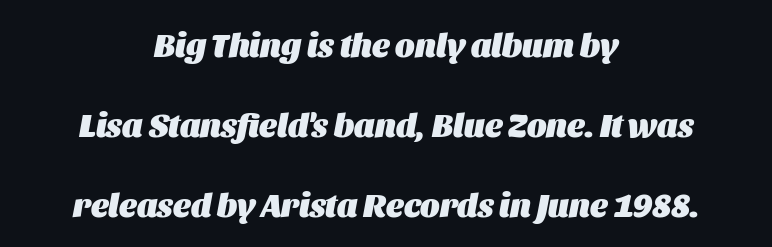
The image shows 33 px heavy type, italic (leaning right); set centered, loose line spacing (2.43x), normal letter spacing, not underlined; medium stroke contrast and a large x-height.
